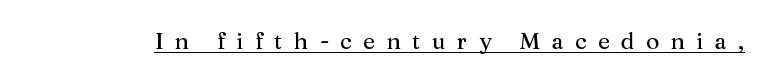
Inter-character spacing is expanded well beyond the font's built-in metrics. This is underlined copy, the kind a proofreader might mark for attention. You can tell it's not italic because the verticals are truly vertical.
